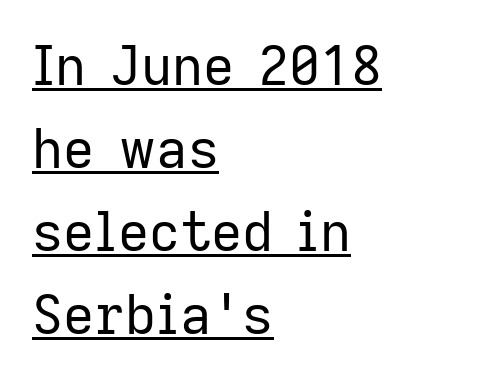
Q: Is the text bold? A: No.
Q: Is the text italic (slanted)? A: No, it is upright.
Q: Is the typeface a serif or a sans-serif typeface? A: Sans-serif.
Q: Is the text underlined? A: Yes.
Q: How is the paragraph aligned? A: Left-aligned.
Q: Is the spacing between letters normal or unusually wide? A: Normal.
Q: Is the spacing between lines tight, normal or loose? A: Normal.
Q: Width (condensed, normal, or wide)? A: Normal.
Q: Stroke contrast? A: Low.
Q: x-height? A: Medium.
Q: Monospaced? A: No.
